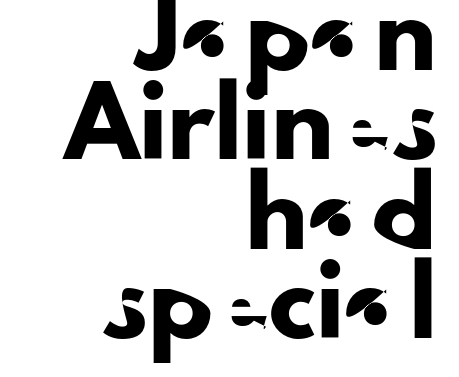
The image shows 63 px sans-serif type, upright; set right-aligned, normal line spacing (1.42x), normal letter spacing, not underlined; low stroke contrast and a small x-height.
